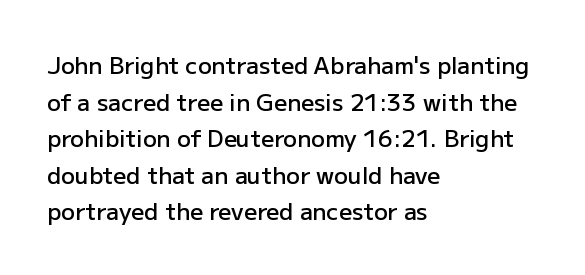
The type is set solid horizontally, with unmodified tracking. Visually the block forms a straight wall on the left and a jagged coastline on the right. Does the lettering tilt? It doesn't — this is upright. Baseline-to-baseline distance is the conventional proportion of letter height. Anything drawn beneath the words? Only blank space.
